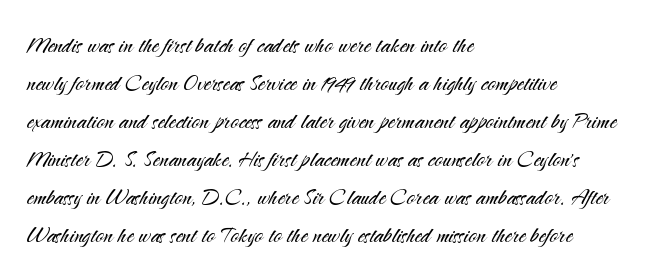
{"serif": "no", "bold": "no", "weight": "light", "width": "normal", "stroke_contrast": "medium", "x_height": "small", "monospaced": "no", "underline": "no", "align": "left", "line_spacing": "normal", "line_spacing_ratio": 1.36, "letter_spacing": "normal", "letter_spacing_em": 0.0, "glyph_px": 28}
